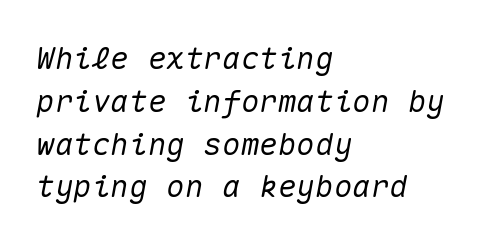
The image shows 31 px text type, italic (leaning right), monospaced; set left-aligned, normal line spacing (1.38x), normal letter spacing, not underlined; medium stroke contrast and a medium x-height.
